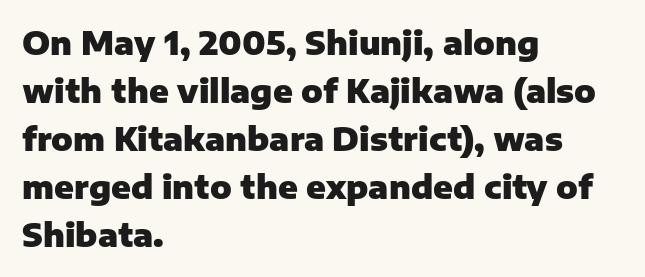
Q: Is the text bold? A: Yes.
Q: Is the text italic (slanted)? A: No, it is upright.
Q: Is the typeface a serif or a sans-serif typeface? A: Sans-serif.
Q: Is the text underlined? A: No.
Q: How is the paragraph aligned? A: Left-aligned.
Q: Is the spacing between letters normal or unusually wide? A: Normal.
Q: Is the spacing between lines tight, normal or loose? A: Normal.
Q: Width (condensed, normal, or wide)? A: Normal.
Q: Stroke contrast? A: Low.
Q: x-height? A: Medium.
Q: Monospaced? A: No.
